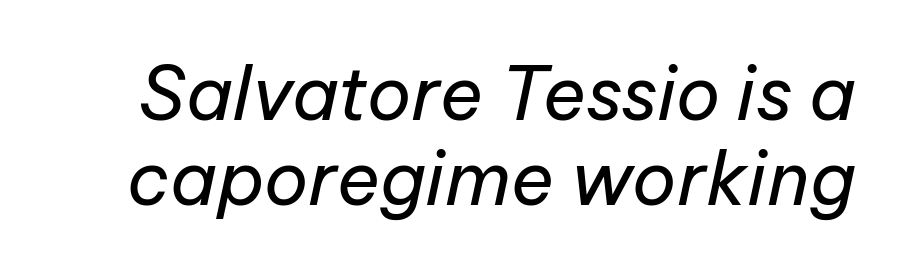
Q: Is the text bold? A: No.
Q: Is the text italic (slanted)? A: Yes, it leans right by about 12 degrees.
Q: Is the text underlined? A: No.
Q: Is the spacing between letters normal or unusually wide? A: Normal.
Q: Width (condensed, normal, or wide)? A: Normal.
Q: Stroke contrast? A: Low.
Q: x-height? A: Medium.
Q: Monospaced? A: No.
